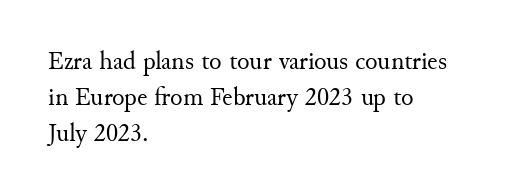
The characters are drawn with everyday or finer stroke widths. Line beginnings align vertically; line endings do not. Rule under the text: the space is simply empty. Words appear dense and cohesive because spacing is normal. Whoever set this chose a conventional vertical rhythm. Rendered with straight, roman letterforms.
